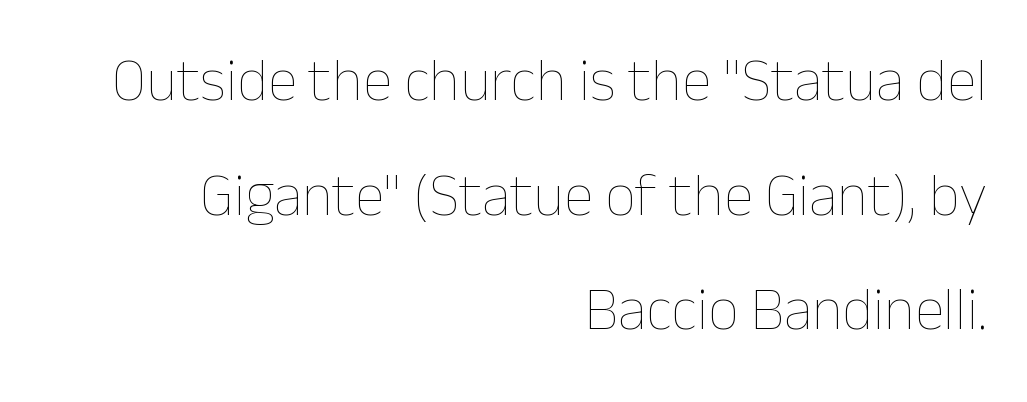
Q: Is the text bold? A: No.
Q: Is the text italic (slanted)? A: No, it is upright.
Q: Is the text underlined? A: No.
Q: How is the paragraph aligned? A: Right-aligned.
Q: Is the spacing between letters normal or unusually wide? A: Normal.
Q: Is the spacing between lines tight, normal or loose? A: Loose.
Q: Width (condensed, normal, or wide)? A: Normal.
Q: Stroke contrast? A: Low.
Q: x-height? A: Medium.
Q: Monospaced? A: No.
